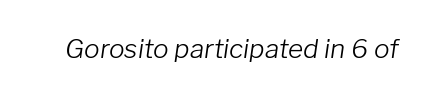
Q: Is the text bold? A: No.
Q: Is the text italic (slanted)? A: Yes, it leans right by about 8 degrees.
Q: Is the text underlined? A: No.
Q: Is the spacing between letters normal or unusually wide? A: Normal.
